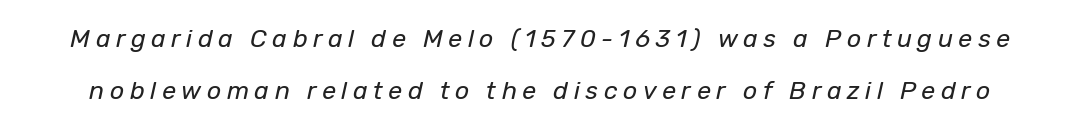
Q: Is the text bold? A: No.
Q: Is the text italic (slanted)? A: Yes, it leans right by about 12 degrees.
Q: Is the text underlined? A: No.
Q: Is the spacing between letters normal or unusually wide? A: Unusually wide.
Q: Is the spacing between lines tight, normal or loose? A: Loose.
